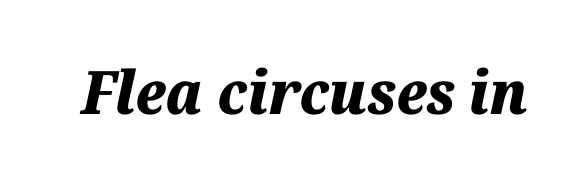
{"italic": "yes", "lean": "right", "slant_degrees": 12, "bold": "yes", "weight": "heavy", "width": "normal", "stroke_contrast": "medium", "x_height": "medium", "monospaced": "no", "underline": "no", "letter_spacing": "normal", "letter_spacing_em": 0.0, "glyph_px": 60}
